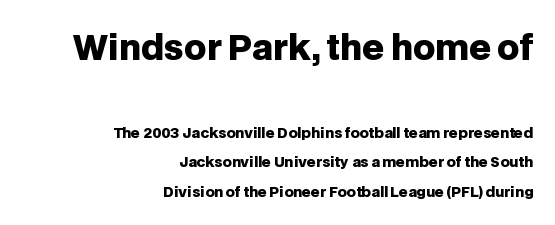
The image shows 34 px heavy sans-serif type, upright; set right-aligned, loose line spacing (2.13x), normal letter spacing, not underlined; the first (top) block is 2.43x larger; low stroke contrast and a large x-height.
